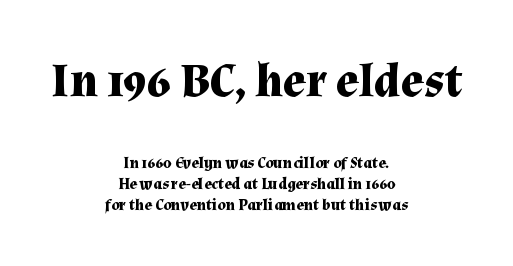
The face used here is seriffed, in the tradition of book romans. You'd pick this weight for a headline — it's a proper bold. Typesetter's note — upper block bumped up in size, lower block left smaller. Do the characters align in a grid? No, the font is proportional. A centered setting, common on invitations and titles, is used for this passage.
